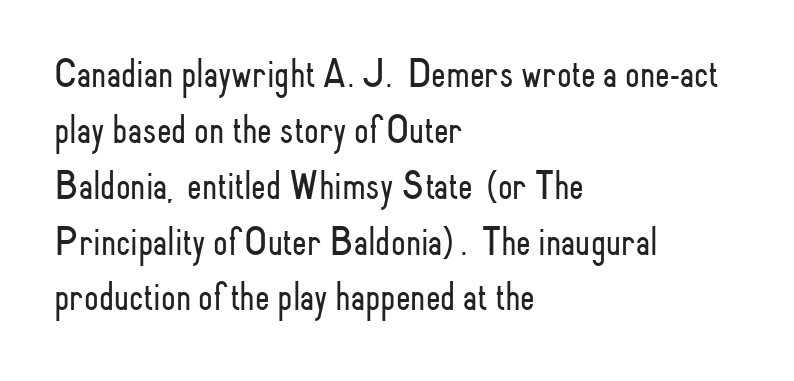
Q: Is the text bold? A: No.
Q: Is the text italic (slanted)? A: No, it is upright.
Q: Is the typeface a serif or a sans-serif typeface? A: Sans-serif.
Q: Is the text underlined? A: No.
Q: How is the paragraph aligned? A: Left-aligned.
Q: Is the spacing between letters normal or unusually wide? A: Normal.
Q: Is the spacing between lines tight, normal or loose? A: Normal.
Q: Width (condensed, normal, or wide)? A: Condensed.
Q: Stroke contrast? A: Low.
Q: x-height? A: Small.
Q: Monospaced? A: No.
